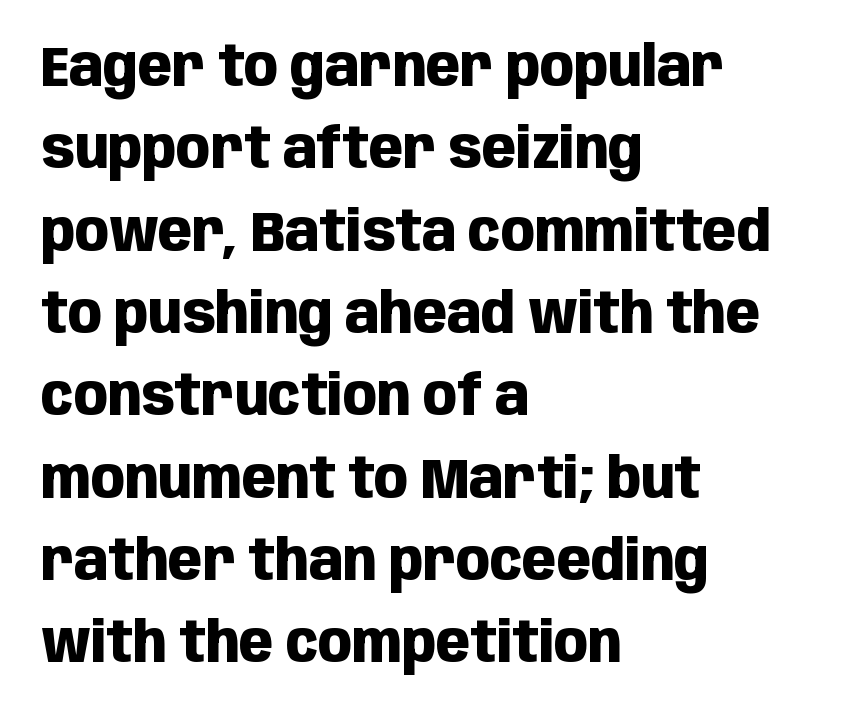
Q: Is the text bold? A: Yes.
Q: Is the text italic (slanted)? A: No, it is upright.
Q: Is the typeface a serif or a sans-serif typeface? A: Sans-serif.
Q: Is the text underlined? A: No.
Q: How is the paragraph aligned? A: Left-aligned.
Q: Is the spacing between letters normal or unusually wide? A: Normal.
Q: Is the spacing between lines tight, normal or loose? A: Normal.
Q: Width (condensed, normal, or wide)? A: Condensed.
Q: Stroke contrast? A: Low.
Q: x-height? A: Large.
Q: Monospaced? A: No.
